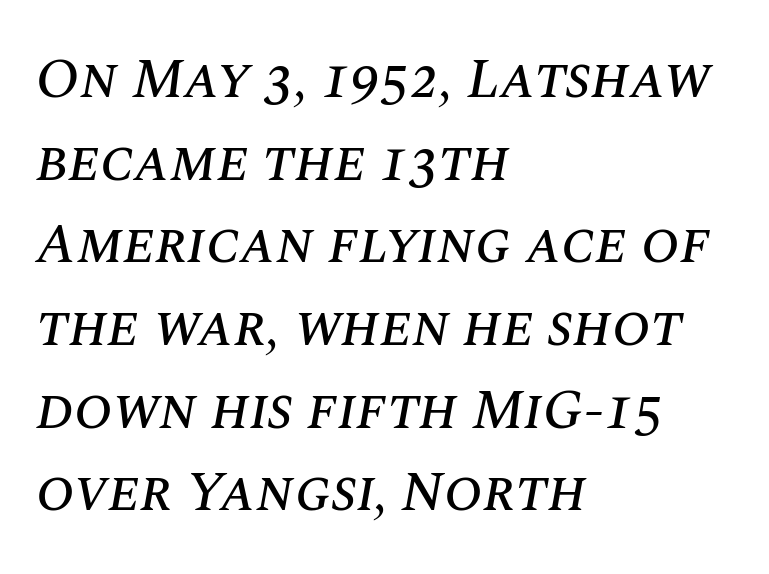
Q: Is the text italic (slanted)? A: Yes, it leans right by about 10 degrees.
Q: Is the text underlined? A: No.
Q: How is the paragraph aligned? A: Left-aligned.
Q: Is the spacing between letters normal or unusually wide? A: Normal.
Q: Is the spacing between lines tight, normal or loose? A: Normal.
Q: Width (condensed, normal, or wide)? A: Normal.
Q: Stroke contrast? A: Medium.
Q: x-height? A: Large.
Q: Monospaced? A: No.
